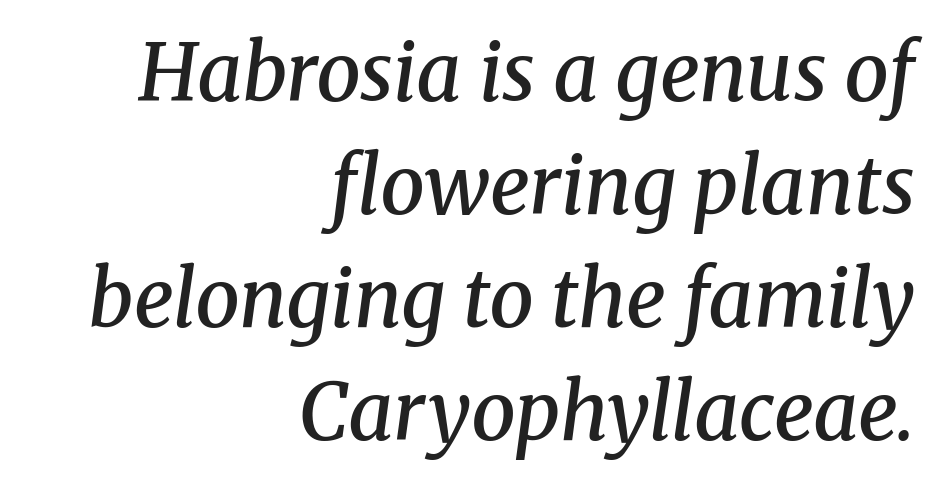
These lines carry some extra weight — a demibold, not a full bold. Is the type slanted? Yes — the strokes lean at a clear angle. The letterforms sit shoulder to shoulder at normal distance. Character widths vary here, with narrow letters taking less room than wide ones.
